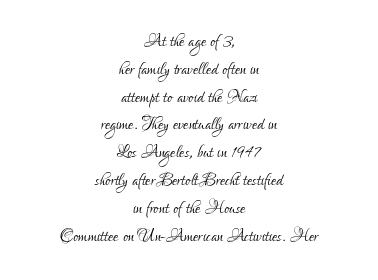
Q: Is the text bold? A: No.
Q: Is the text italic (slanted)? A: Yes.
Q: Is the text underlined? A: No.
Q: How is the paragraph aligned? A: Centered.
Q: Is the spacing between letters normal or unusually wide? A: Normal.
